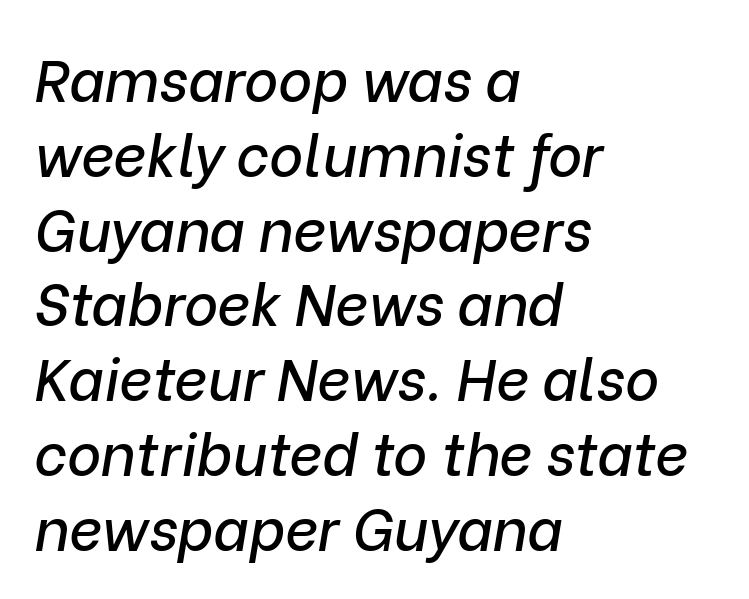
The image shows 58 px text type, italic (leaning right); set left-aligned, normal line spacing (1.29x), normal letter spacing, not underlined; low stroke contrast and a medium x-height.
